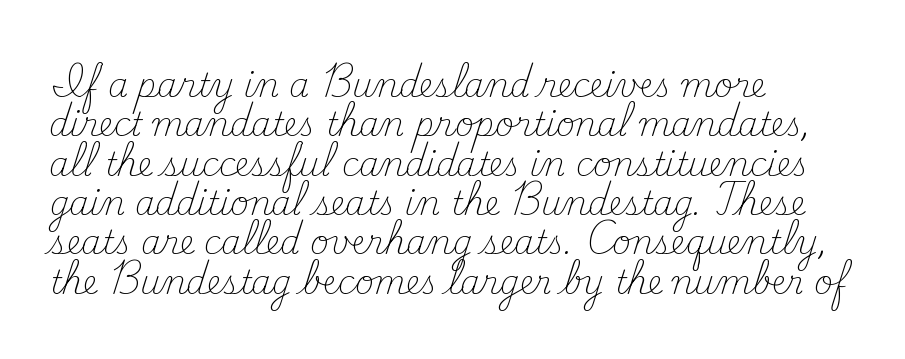
Proportional: the letters do not fall into vertical columns. The lines are quadded left. Serifs: yes, visible at the terminals of the letterforms. Default kerning and tracking; the words read as compact shapes. The weight tops out at a normal text grade.
